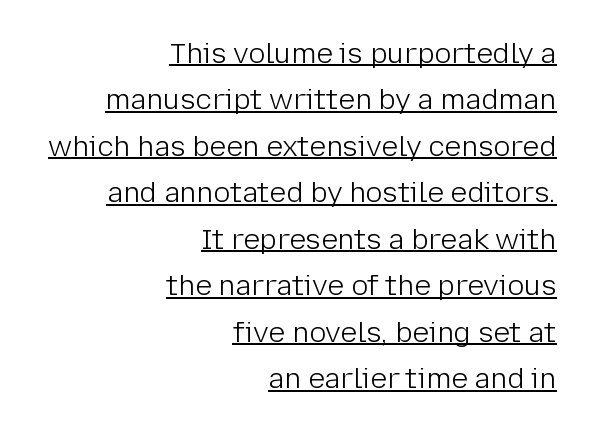
The image shows 28 px light sans-serif type, upright; set right-aligned, normal line spacing (1.66x), normal letter spacing, underlined; low stroke contrast and a medium x-height.
